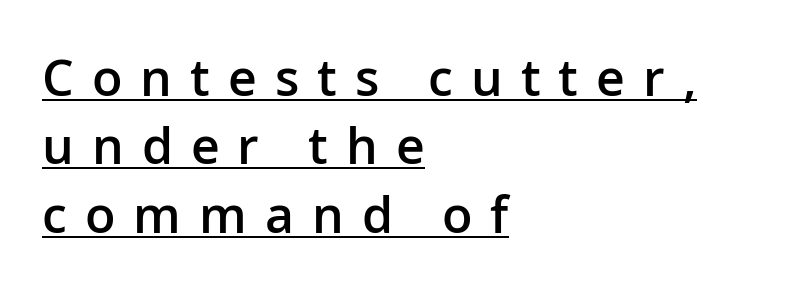
The image shows 50 px semibold sans-serif type, upright; set left-aligned, normal line spacing (1.37x), unusually wide letter spacing (+0.36 em), underlined; low stroke contrast and a medium x-height.
